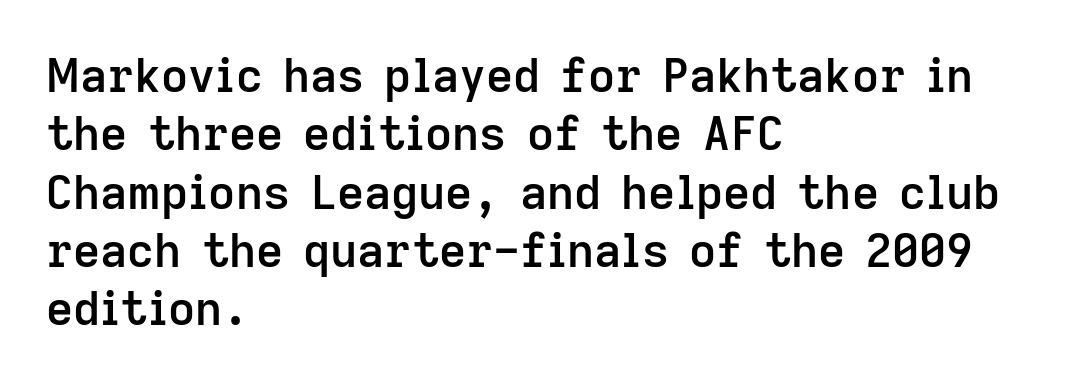
Q: Is the text bold? A: Semi-bold.
Q: Is the text italic (slanted)? A: No, it is upright.
Q: Is the typeface a serif or a sans-serif typeface? A: Sans-serif.
Q: Is the text underlined? A: No.
Q: How is the paragraph aligned? A: Left-aligned.
Q: Is the spacing between letters normal or unusually wide? A: Normal.
Q: Width (condensed, normal, or wide)? A: Normal.
Q: Stroke contrast? A: Low.
Q: x-height? A: Medium.
Q: Monospaced? A: No.
